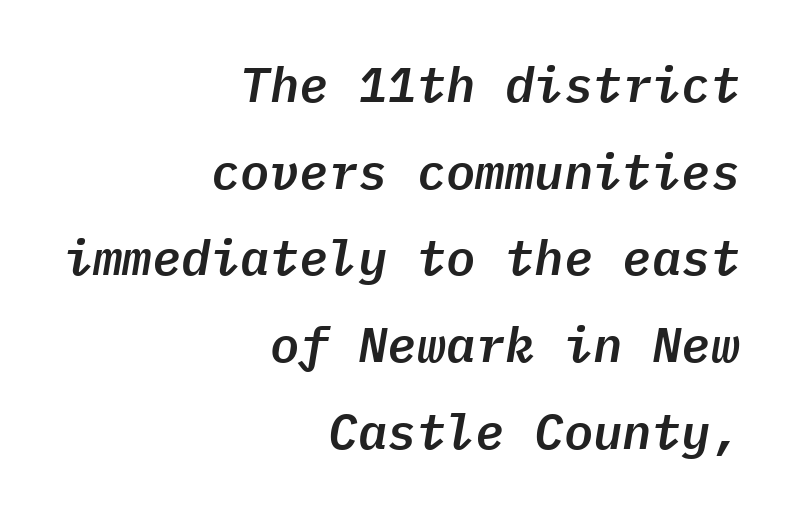
Inter-character spacing is left at the font's built-in metrics. The lines in this sample share a right terminus and differ only in where they begin. Quick note: underline off. Spacing verdict: monospaced, one width for all characters. In terms of posture, this sample is oblique.
